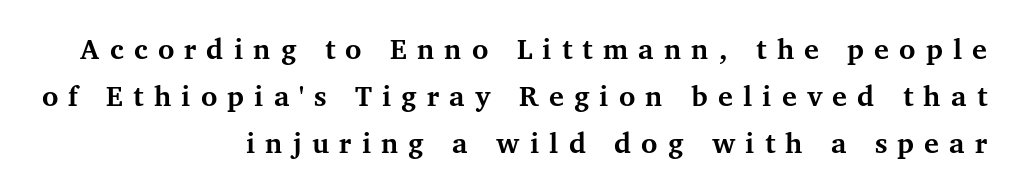
Typographic density is high because the face is bold. The designer left line spacing at the default. This sample uses expanded letter spacing, leaving extra air between glyphs. Anything drawn beneath the words? Only blank space.
